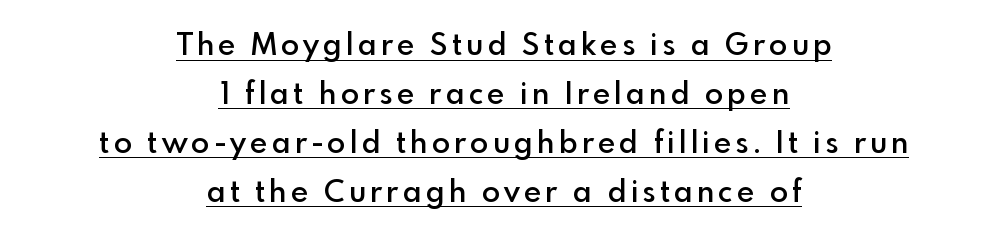
{"serif": "no", "italic": "no", "bold": "semi", "weight": "semibold", "width": "normal", "x_height": "small", "monospaced": "no", "underline": "yes", "align": "center", "line_spacing": "normal", "line_spacing_ratio": 1.63, "glyph_px": 30}
